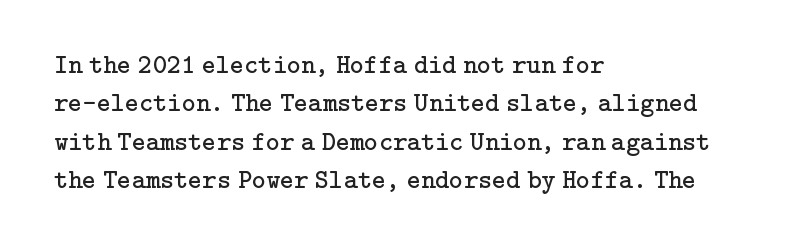
Q: Is the text bold? A: No.
Q: Is the text italic (slanted)? A: No, it is upright.
Q: Is the text underlined? A: No.
Q: How is the paragraph aligned? A: Left-aligned.
Q: Is the spacing between letters normal or unusually wide? A: Normal.
Q: Is the spacing between lines tight, normal or loose? A: Normal.
